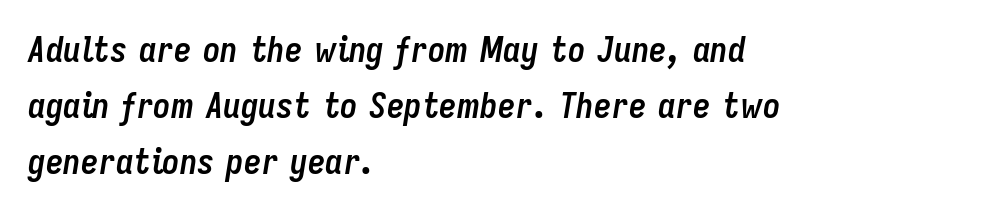
Q: Is the text bold? A: Yes.
Q: Is the text italic (slanted)? A: Yes, it leans right by about 9 degrees.
Q: Is the text underlined? A: No.
Q: How is the paragraph aligned? A: Left-aligned.
Q: Is the spacing between letters normal or unusually wide? A: Normal.
Q: Is the spacing between lines tight, normal or loose? A: Normal.
Q: Width (condensed, normal, or wide)? A: Condensed.
Q: Stroke contrast? A: Low.
Q: x-height? A: Medium.
Q: Monospaced? A: No.
